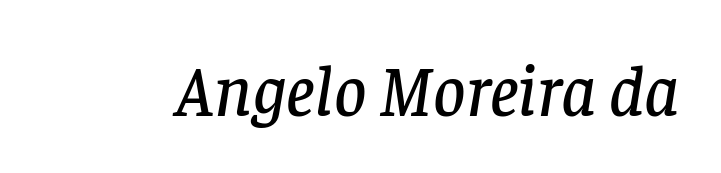
The image shows 71 px serif type, italic (leaning right); set normal letter spacing, not underlined; low stroke contrast and a large x-height.
